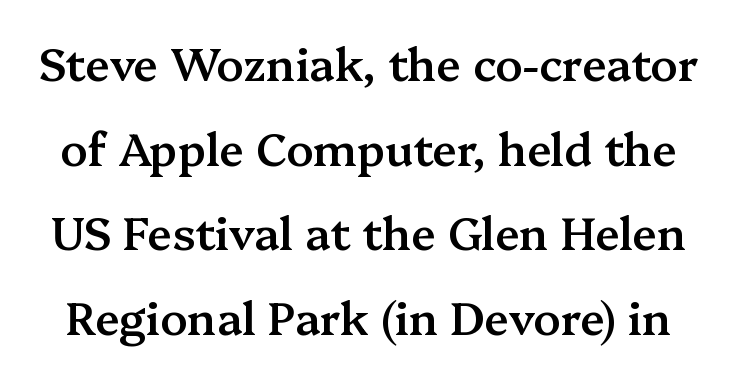
{"serif": "yes", "italic": "no", "bold": "semi", "weight": "semibold", "width": "normal", "stroke_contrast": "medium", "x_height": "medium", "monospaced": "no", "underline": "no", "line_spacing_ratio": 1.88, "letter_spacing": "normal", "letter_spacing_em": 0.0, "glyph_px": 45}
